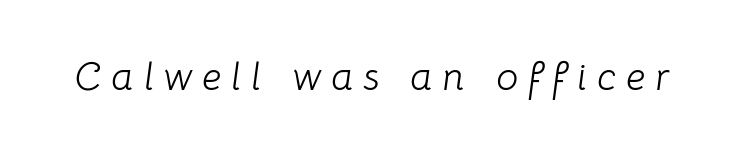
Q: Is the text bold? A: No.
Q: Is the text italic (slanted)? A: Yes, it leans right by about 8 degrees.
Q: Is the text underlined? A: No.
Q: Is the spacing between letters normal or unusually wide? A: Unusually wide.
Q: Width (condensed, normal, or wide)? A: Normal.
Q: Stroke contrast? A: Low.
Q: x-height? A: Medium.
Q: Monospaced? A: No.
